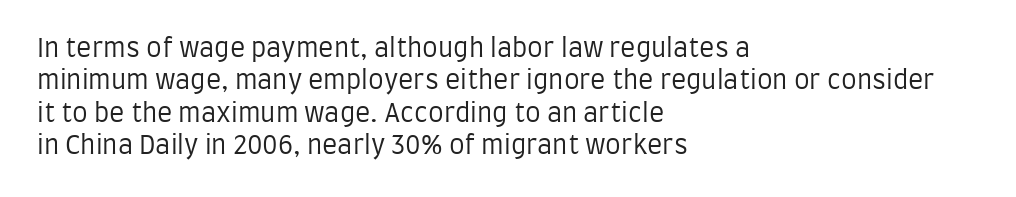
{"italic": "no", "bold": "no", "underline": "no", "align": "left", "line_spacing": "normal", "line_spacing_ratio": 1.3, "letter_spacing": "normal", "letter_spacing_em": 0.0, "glyph_px": 25}
